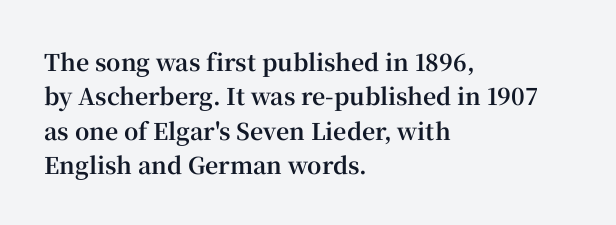
The image shows 23 px bold type, upright; set left-aligned, normal line spacing (1.49x), normal letter spacing, not underlined.
